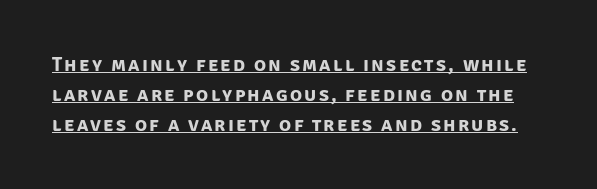
Typesetter's note: full bold, strokes at maximum text heaviness. Underlined type. The block of text has a typical density, with ordinary space between rows.
